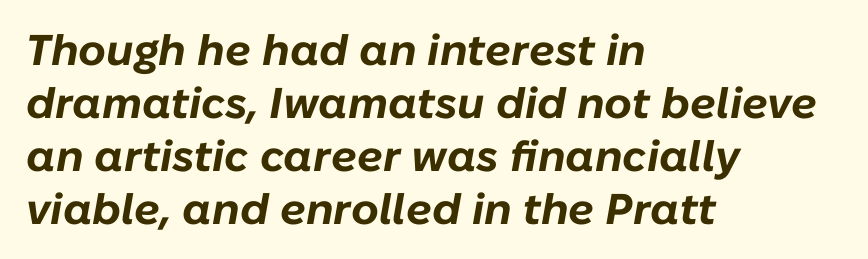
The image shows 43 px bold type, italic (leaning right); set left-aligned, line spacing 1.23x, normal letter spacing, not underlined; low stroke contrast and a medium x-height.
